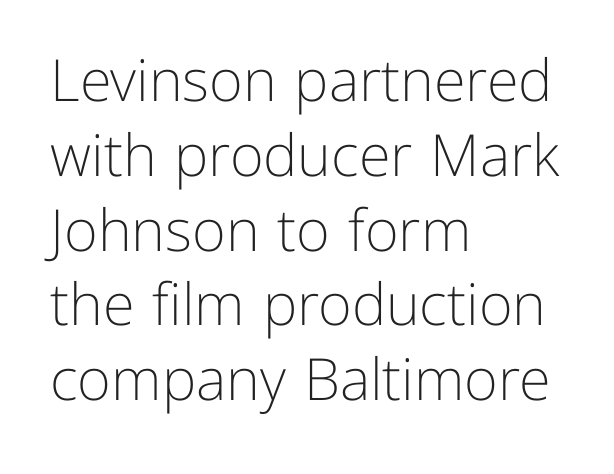
{"serif": "no", "italic": "no", "bold": "no", "weight": "light", "width": "normal", "stroke_contrast": "low", "x_height": "medium", "monospaced": "no", "underline": "no", "align": "left", "line_spacing": "normal", "line_spacing_ratio": 1.29, "letter_spacing": "normal", "letter_spacing_em": 0.0, "glyph_px": 58}
